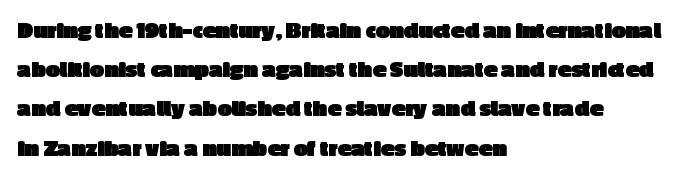
The image shows 25 px bold type, upright; set left-aligned, normal line spacing (1.57x), normal letter spacing, not underlined.
